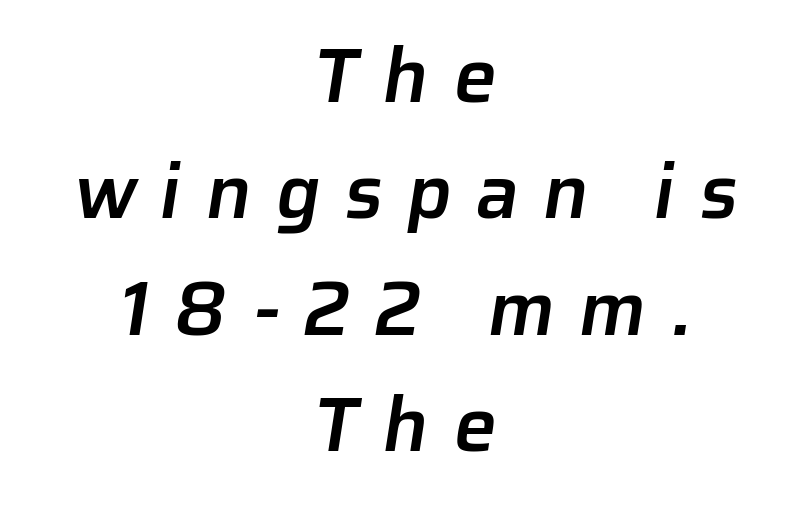
Glyph-to-glyph distance is far greater than everyday printed text. Neither beginnings nor endings align; midpoints do. Spacing verdict: proportional, widths tailored to each character. The face used here is a semibold: visibly heavier than regular, lighter than bold.
